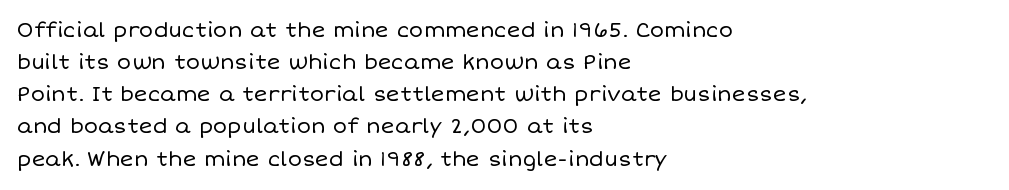
Is the block centered? No — it sits flush against the left margin. Honestly, the row spacing looks completely unremarkable. Check under the words: just untouched page. Ascenders rise straight up at ninety degrees. Nobody touched the tracking dial on this one.
